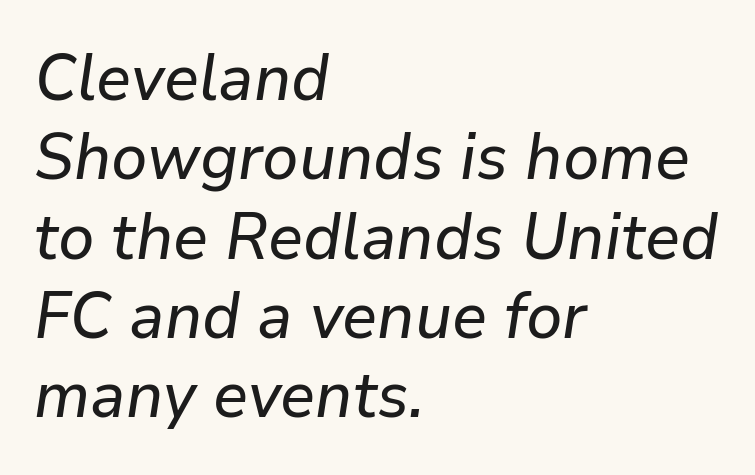
The specimen omits any rule beneath the text block's lines. Tracking value appears to be zero — textbook default spacing. Each letter keeps its own natural width here, so spacing adapts to shape. Characters are canted at an angle relative to the baseline's perpendicular. A student would call this left alignment; a typographer would say flush left, rag right.
